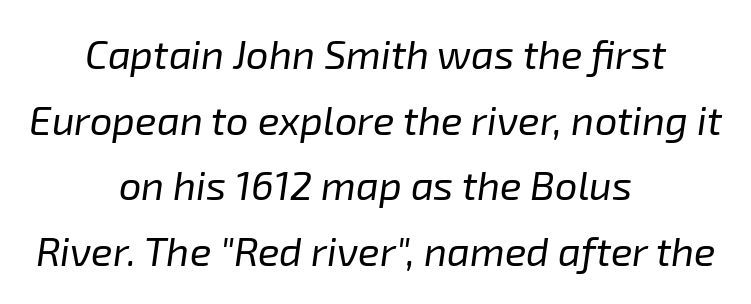
This sample has the flowing, uneven cadence of proportional lettering. Counters stay open thanks to moderate or lighter strokes. Between one letter and the next there's only the usual sliver of space. Tall strokes in this sample are angled rather than plumb. The text block is weighted toward neither margin, spreading evenly from the middle.
